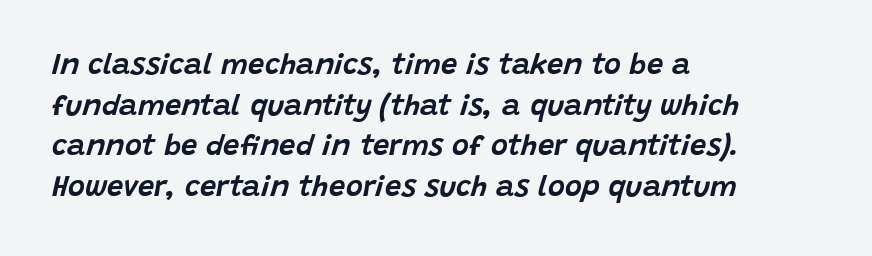
Notice how descenders clear the ascenders below comfortably — that's standard leading. What stands out about the letter spacing? Nothing — it is the standard amount. The text block is weighted toward the left margin, trailing off unevenly rightward. This is oblique type, the kind used for emphasis or titles.
